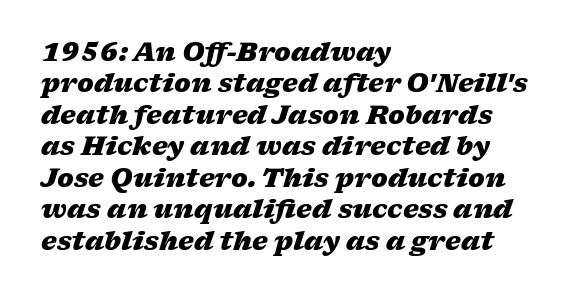
{"italic": "yes", "lean": "right", "slant_degrees": 17, "bold": "yes", "underline": "no", "align": "left", "line_spacing": "normal", "line_spacing_ratio": 1.26, "letter_spacing": "normal", "letter_spacing_em": 0.0, "glyph_px": 25}
